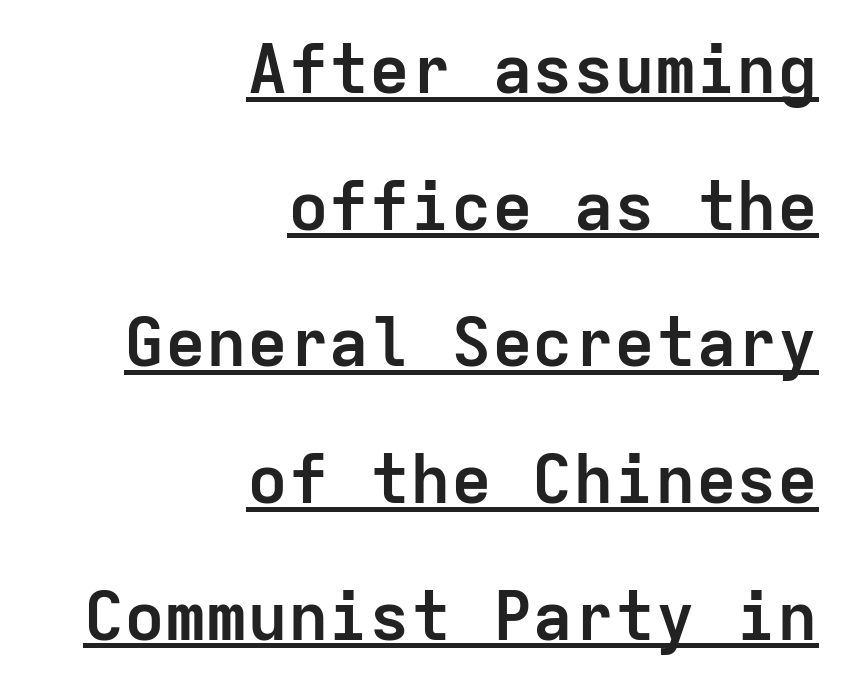
The image shows 68 px semibold sans-serif type, upright, monospaced; set right-aligned, loose line spacing (2.01x), normal letter spacing, underlined; low stroke contrast and a medium x-height.
